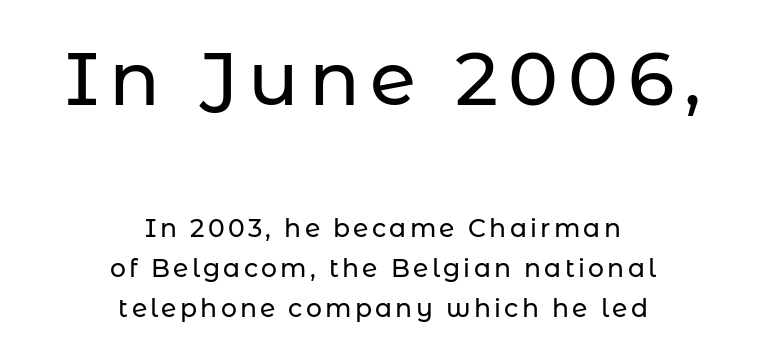
Q: Is the text italic (slanted)? A: No, it is upright.
Q: Is the typeface a serif or a sans-serif typeface? A: Sans-serif.
Q: Is the text underlined? A: No.
Q: How is the paragraph aligned? A: Centered.
Q: Is the spacing between lines tight, normal or loose? A: Normal.
Q: Which block of text is set in a larger size, the first (top) or the second (bottom)? A: The first (top) one.
Q: Width (condensed, normal, or wide)? A: Normal.
Q: Stroke contrast? A: Low.
Q: x-height? A: Medium.
Q: Monospaced? A: No.
